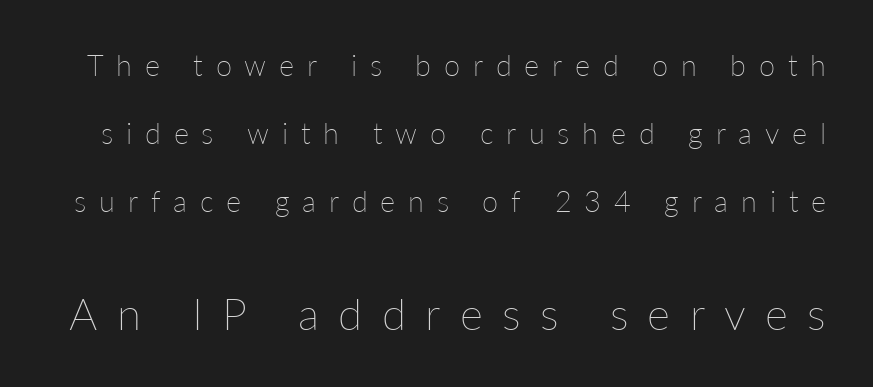
The image shows 44 px thin type, upright; set loose line spacing (2.34x), unusually wide letter spacing (+0.44 em), not underlined; the second (bottom) block is 1.52x larger; low stroke contrast and a medium x-height.
